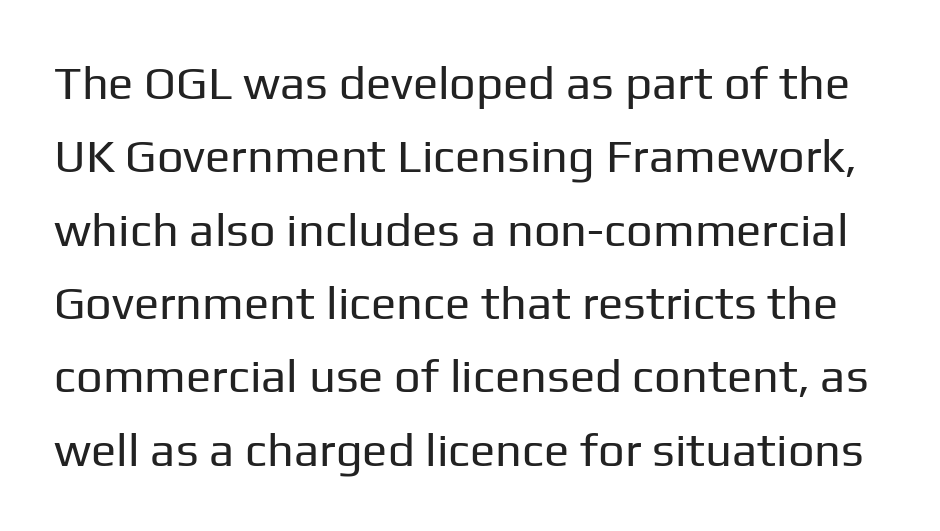
The image shows 47 px regular-weight sans-serif type, upright; set normal line spacing (1.56x), normal letter spacing, not underlined; low stroke contrast and a medium x-height.
